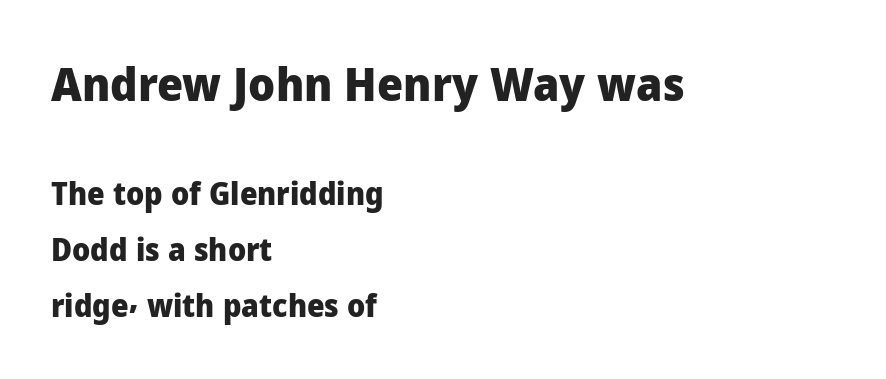
Nothing unusual about the tracking: characters are spaced as the font intends. Notice how thick the strokes are: this is what a full bold looks like. Each line starts at the same left margin while the right side varies. This layout puts the oversized block above and the modest block below.
